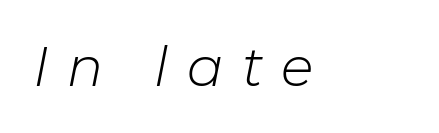
The image shows 54 px light type, italic (leaning right); set unusually wide letter spacing (+0.34 em), not underlined; low stroke contrast and a medium x-height.
